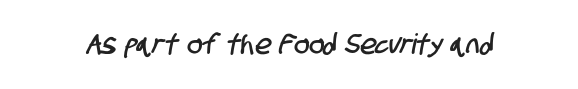
{"serif": "no", "width": "condensed", "stroke_contrast": "low", "x_height": "large", "monospaced": "no", "underline": "no", "letter_spacing": "normal", "letter_spacing_em": 0.0, "glyph_px": 28}
